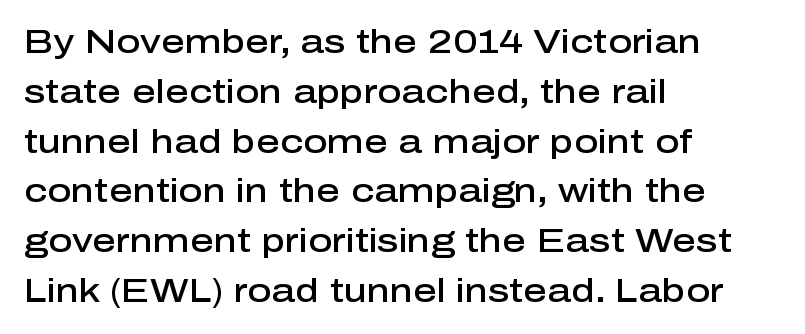
{"serif": "no", "italic": "no", "bold": "semi", "weight": "semibold", "width": "normal", "stroke_contrast": "low", "x_height": "medium", "monospaced": "no", "underline": "no", "align": "left", "line_spacing": "normal", "line_spacing_ratio": 1.51, "letter_spacing": "normal", "letter_spacing_em": 0.0, "glyph_px": 33}
